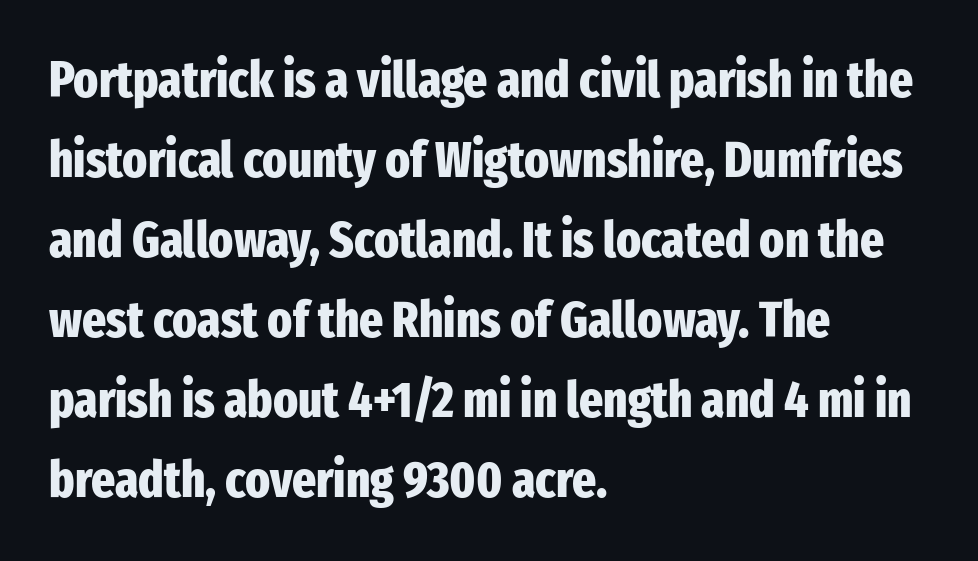
Q: Is the text bold? A: Yes.
Q: Is the text italic (slanted)? A: No, it is upright.
Q: Is the typeface a serif or a sans-serif typeface? A: Sans-serif.
Q: Is the text underlined? A: No.
Q: How is the paragraph aligned? A: Left-aligned.
Q: Is the spacing between letters normal or unusually wide? A: Normal.
Q: Is the spacing between lines tight, normal or loose? A: Normal.
Q: Width (condensed, normal, or wide)? A: Condensed.
Q: Stroke contrast? A: Low.
Q: x-height? A: Medium.
Q: Monospaced? A: No.
